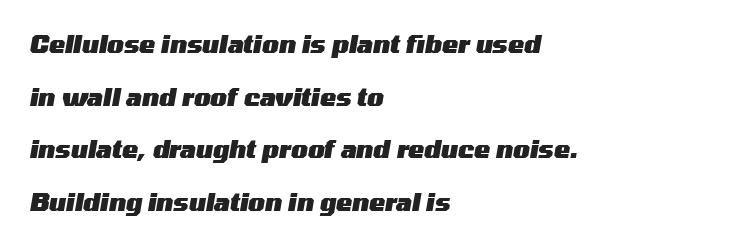
{"italic": "yes", "lean": "right", "slant_degrees": 10, "bold": "yes", "underline": "no", "align": "left", "line_spacing": "loose", "line_spacing_ratio": 2.19, "letter_spacing": "normal", "letter_spacing_em": 0.0, "glyph_px": 24}
